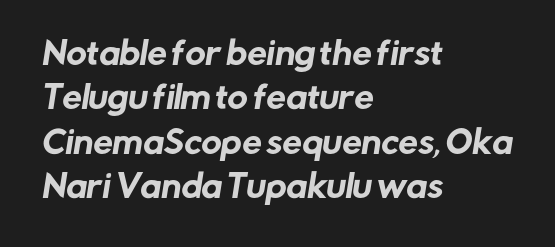
{"serif": "no", "width": "normal", "stroke_contrast": "low", "x_height": "medium", "monospaced": "no", "underline": "no", "align": "left", "line_spacing": "normal", "line_spacing_ratio": 1.43, "letter_spacing": "normal", "letter_spacing_em": 0.0, "glyph_px": 31}
